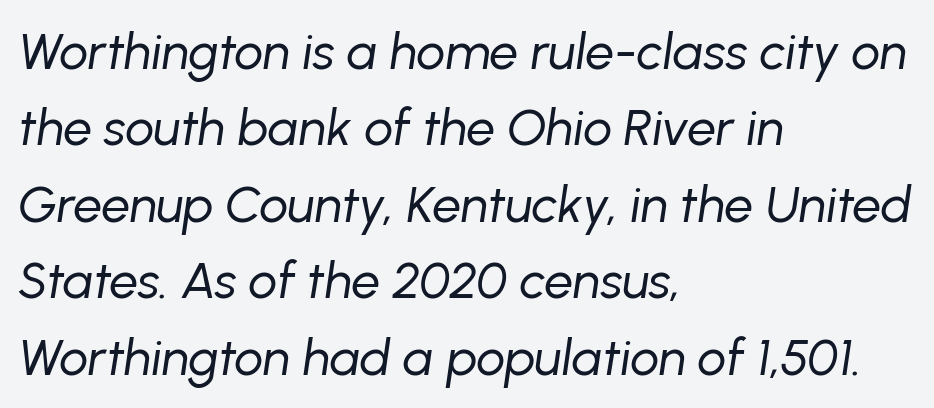
The setting favours the left margin, as ordinary paragraphs usually do. Does the leading feel generous? No, just average. Tracking value appears to be zero — textbook default spacing. No letter is thick-stroked: the sample isn't bold. The rendering uses natural spacing where letterforms have individual widths. Check under the words: just untouched page.
